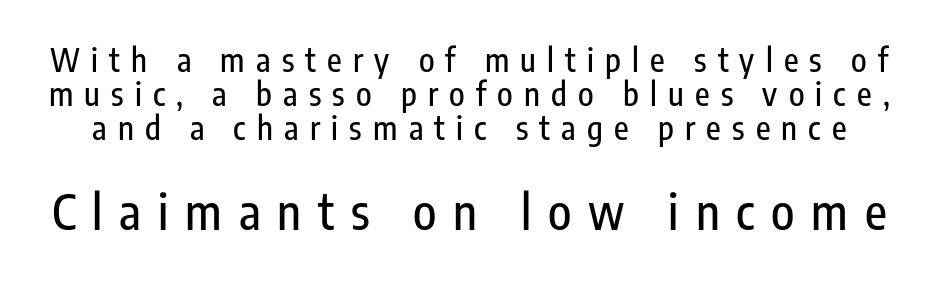
The image shows 48 px condensed sans-serif type, upright; set tight line spacing (1.07x), unusually wide letter spacing (+0.35 em), not underlined; the second (bottom) block is 1.5x larger; low stroke contrast and a medium x-height.
